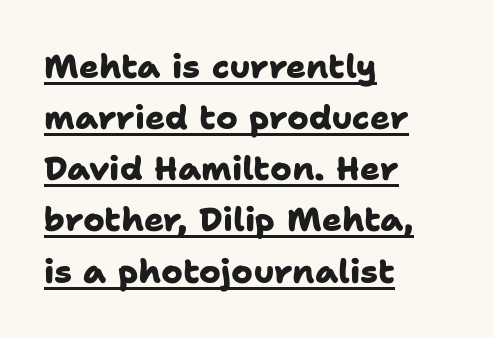
A normal amount of white space separates one row of letters from the next. Letterform terminals end flat and unadorned throughout the passage. The sample's only ornament is a line tracing under the words. There is no visible air inserted between adjacent glyphs. The font is running at its bold setting. Where is the straight margin? On the left.
